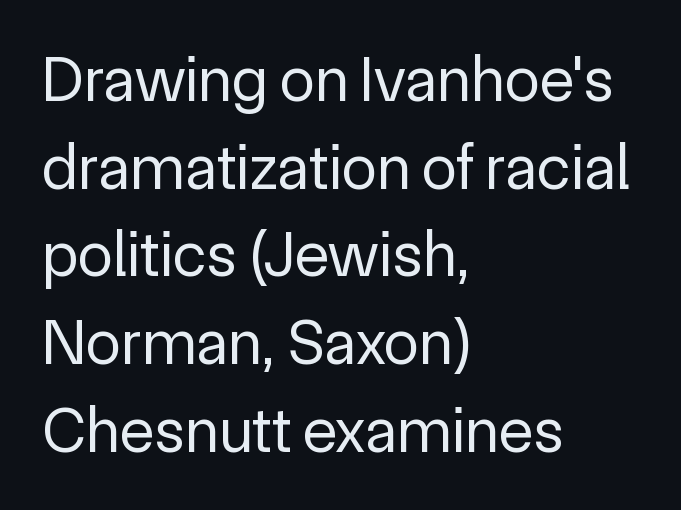
Letters have the restrained weight of plain body copy at most. Check where the strokes stop: nothing finishes them off — pure sans. Notice how the stems are strictly vertical — no italics here. Left-aligned paragraph, ragged on the right. Clear beneath every line of the passage. Tracking here is standard; glyphs follow each other at the usual distance.
